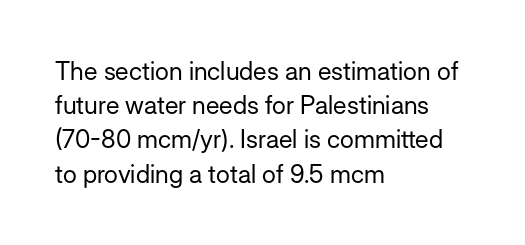
The image shows 25 px text type, upright; set left-aligned, normal line spacing (1.37x), normal letter spacing, not underlined.
